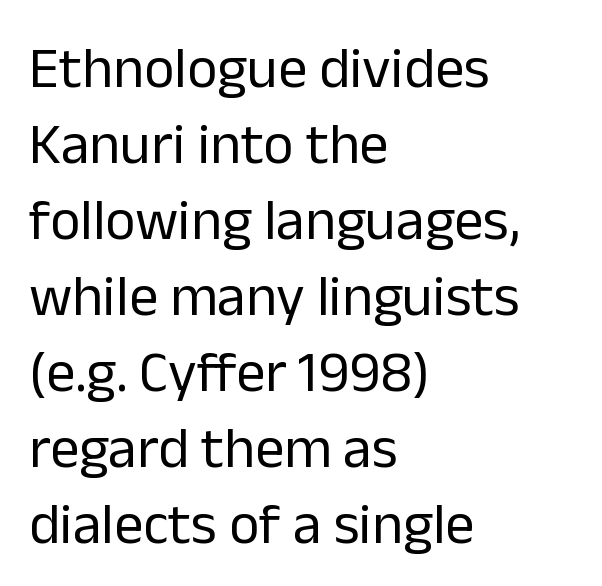
The image shows 58 px regular-weight sans-serif type, upright; set left-aligned, normal line spacing (1.31x), normal letter spacing, not underlined; low stroke contrast and a medium x-height.
